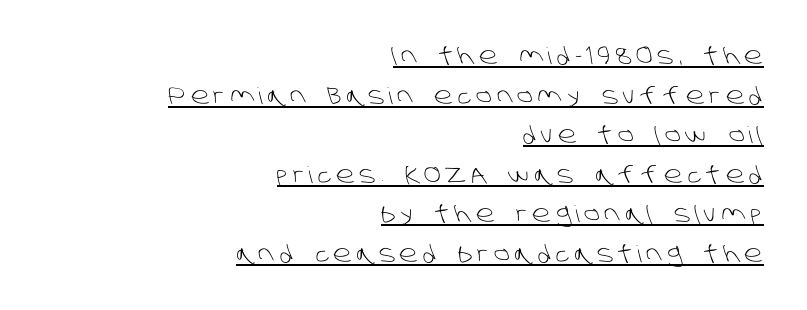
Q: Is the text bold? A: No.
Q: Is the text underlined? A: Yes.
Q: How is the paragraph aligned? A: Right-aligned.
Q: Is the spacing between letters normal or unusually wide? A: Unusually wide.
